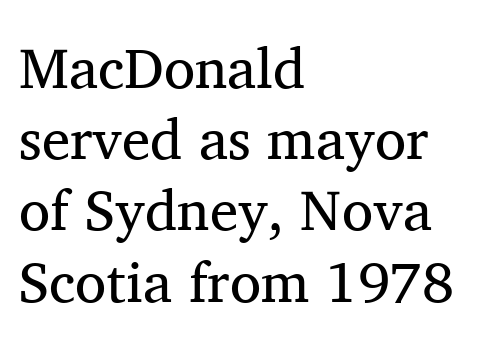
There is no visible air inserted between adjacent glyphs. Rule under the text: the space is simply empty. Here the designer chose a conventional face with non-uniform glyph widths. A quiet, ordinary-to-light weight characterises the typeface. The lettering holds an erect, upright posture throughout.
